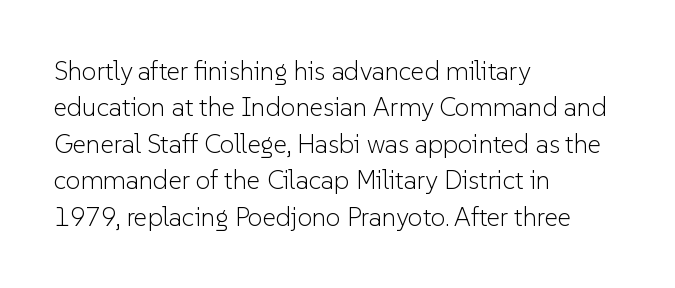
Q: Is the text bold? A: No.
Q: Is the text italic (slanted)? A: No, it is upright.
Q: Is the text underlined? A: No.
Q: How is the paragraph aligned? A: Left-aligned.
Q: Is the spacing between letters normal or unusually wide? A: Normal.
Q: Is the spacing between lines tight, normal or loose? A: Normal.
